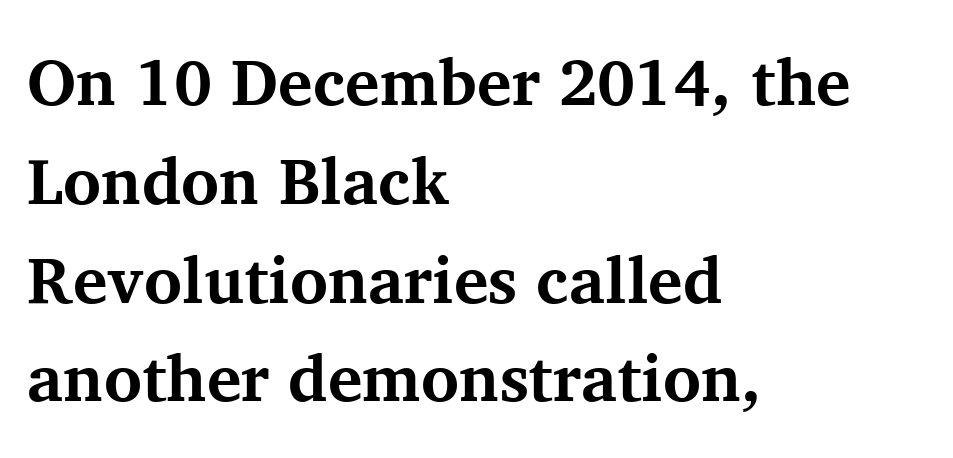
Descenders hang freely into open space. Students, observe: this is what conventionally led text looks like. I'd describe the lettering as bold — thick and assertive. When letters stand straight like this, we call the style roman or upright. Line starts are locked; line ends wander.
